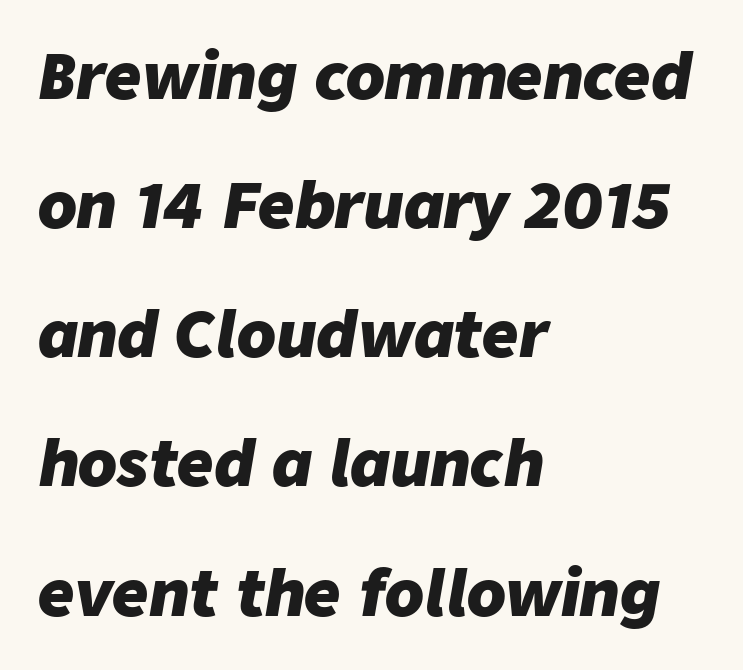
{"italic": "yes", "lean": "right", "slant_degrees": 9, "bold": "yes", "weight": "heavy", "width": "normal", "stroke_contrast": "low", "x_height": "medium", "monospaced": "no", "underline": "no", "align": "left", "line_spacing": "loose", "line_spacing_ratio": 2.05, "letter_spacing": "normal", "letter_spacing_em": 0.0, "glyph_px": 63}
